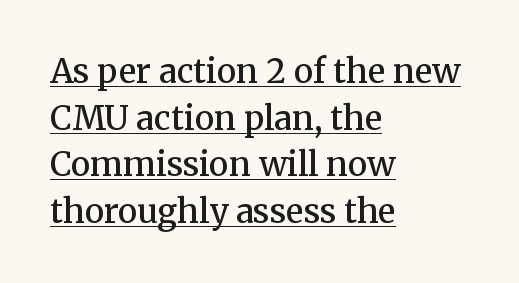
The image shows 33 px semibold serif type, upright; set left-aligned, normal line spacing (1.41x), normal letter spacing, underlined; medium stroke contrast and a medium x-height.
